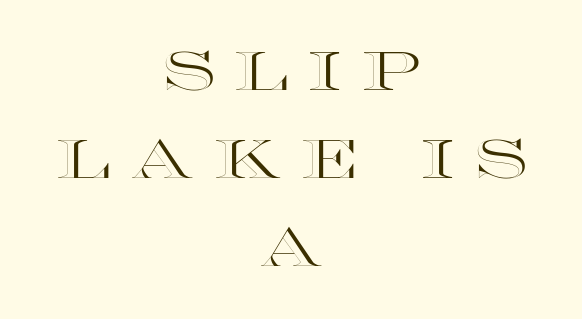
{"italic": "no", "width": "wide", "x_height": "large", "monospaced": "no", "underline": "no", "align": "center", "line_spacing": "normal", "line_spacing_ratio": 1.6, "letter_spacing": "wide", "letter_spacing_em": 0.36, "glyph_px": 55}
